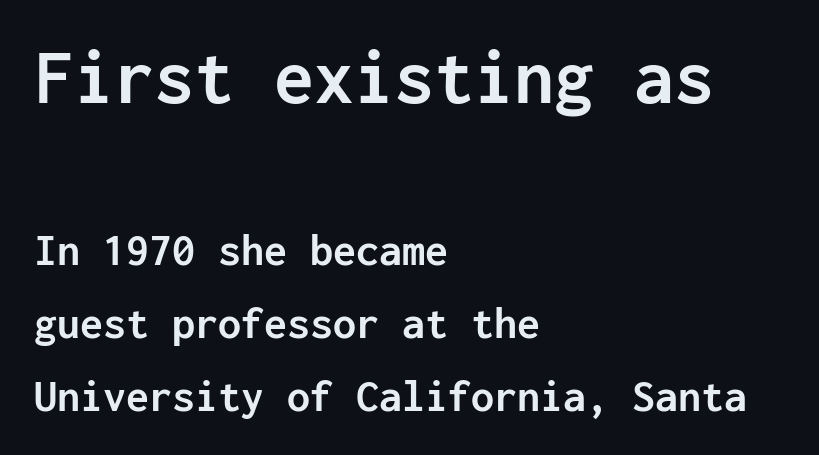
The image shows 80 px semibold sans-serif type, upright, monospaced; set left-aligned, normal line spacing (1.59x), normal letter spacing, not underlined; the first (top) block is 1.74x larger; low stroke contrast and a medium x-height.
